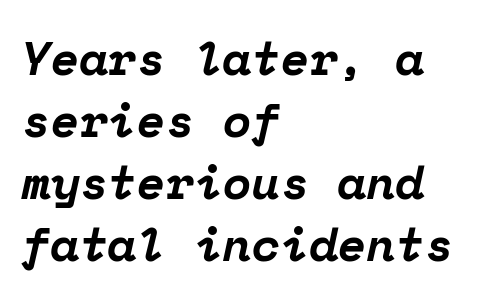
Casual observation: everything's shoved over to the left. When letters slant like this, we call the style italic. A bare baseline throughout the passage. Vertical spacing — default.
